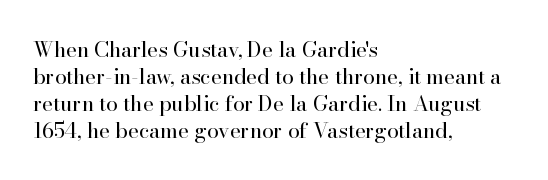
These lines keep a tight, regular rhythm from letter to letter. The rows are spaced the way most documents space them. Nothing heavy about these letters — not bold at all. A roman cut, with each character standing at attention. Check under the words: just untouched page. All the whitespace from short lines collects on the right.
